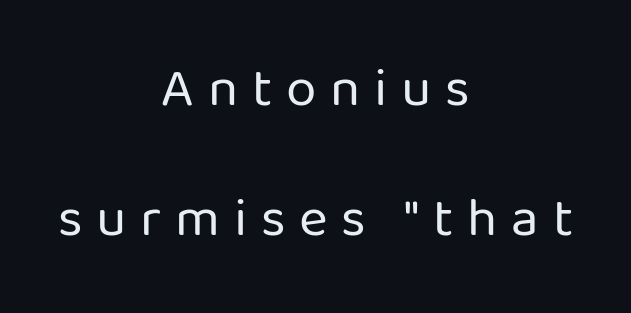
The letters advance in unequal steps, a hallmark of proportional type. No chunkiness to these letters — they're not bold. Observe the absence of serifs on each vertical stroke in this sample. Decoration check: the copy has no underline. Caption: expanded tracking, letters set apart. If you drew a line through each stem, it would be perfectly vertical.
